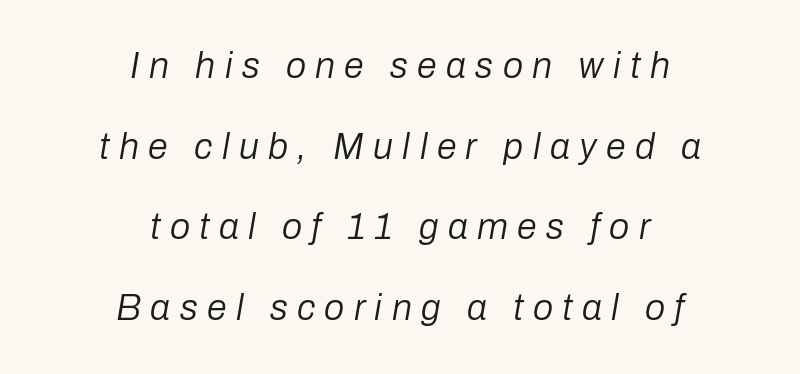
The passage shown is typed in a proportional face where columns would drift. The string is rendered with underlining switched off. Is the letter spacing exaggerated? Yes — the characters are pushed far apart. The passage shown leans; its letterforms are oblique.
